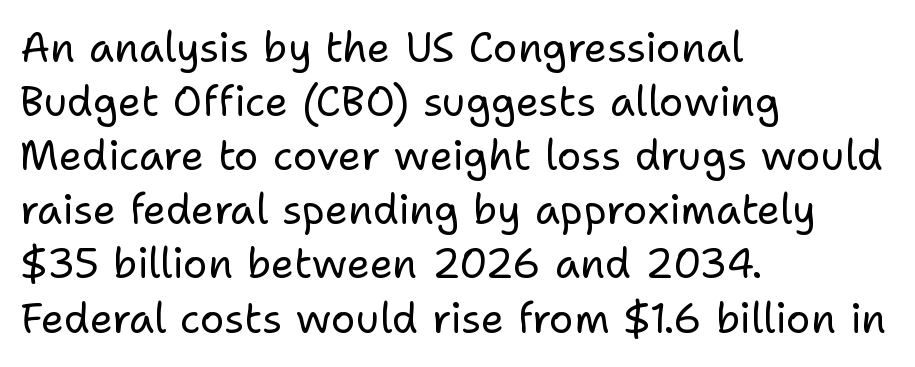
The image shows 41 px regular-weight sans-serif type, upright; set left-aligned, normal line spacing (1.32x), normal letter spacing, not underlined; low stroke contrast and a medium x-height.
